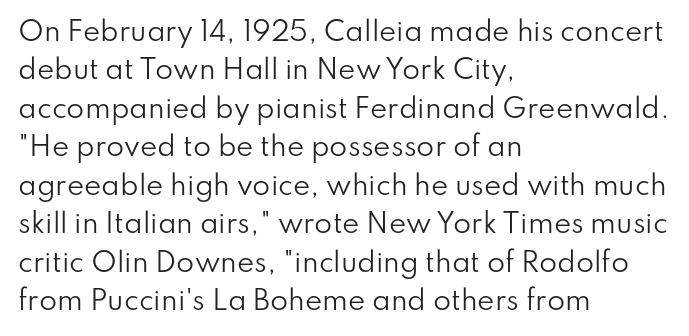
The image shows 26 px text type, upright; set left-aligned, normal line spacing (1.48x), normal letter spacing, not underlined.
